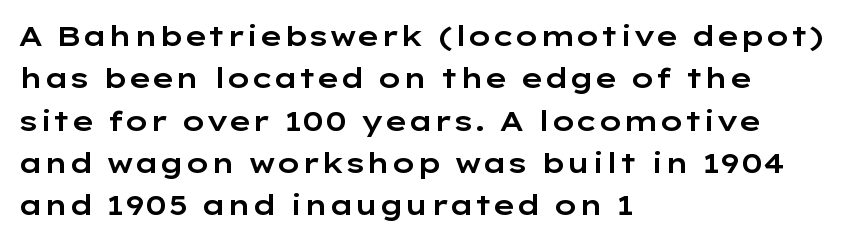
Q: Is the text italic (slanted)? A: No, it is upright.
Q: Is the typeface a serif or a sans-serif typeface? A: Sans-serif.
Q: Is the text underlined? A: No.
Q: How is the paragraph aligned? A: Left-aligned.
Q: Is the spacing between letters normal or unusually wide? A: Normal.
Q: Is the spacing between lines tight, normal or loose? A: Normal.
Q: Width (condensed, normal, or wide)? A: Wide.
Q: Stroke contrast? A: Low.
Q: x-height? A: Medium.
Q: Monospaced? A: No.
